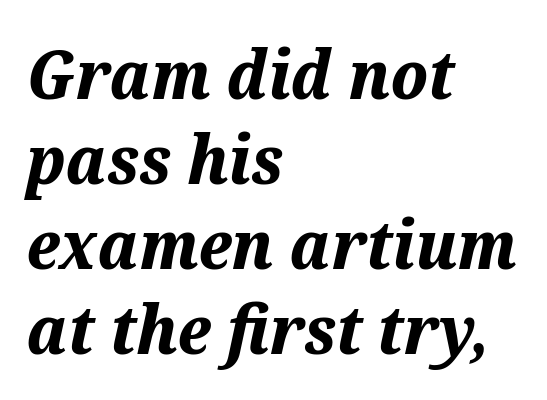
The image shows 68 px bold type, italic (leaning right); set left-aligned, normal line spacing (1.25x), normal letter spacing, not underlined; medium stroke contrast and a medium x-height.
